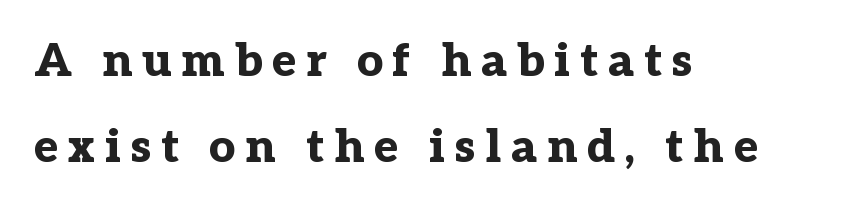
{"serif": "yes", "italic": "no", "bold": "yes", "weight": "bold", "width": "normal", "stroke_contrast": "low", "x_height": "medium", "monospaced": "no", "underline": "no", "align": "left", "line_spacing_ratio": 1.88, "letter_spacing": "wide", "letter_spacing_em": 0.21, "glyph_px": 46}
